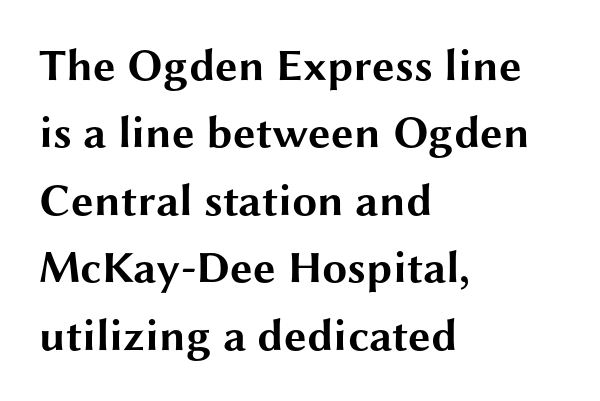
{"serif": "no", "italic": "no", "bold": "yes", "weight": "bold", "width": "wide", "stroke_contrast": "medium", "x_height": "medium", "monospaced": "no", "underline": "no", "align": "left", "line_spacing": "normal", "line_spacing_ratio": 1.5, "letter_spacing": "normal", "letter_spacing_em": 0.0, "glyph_px": 45}
